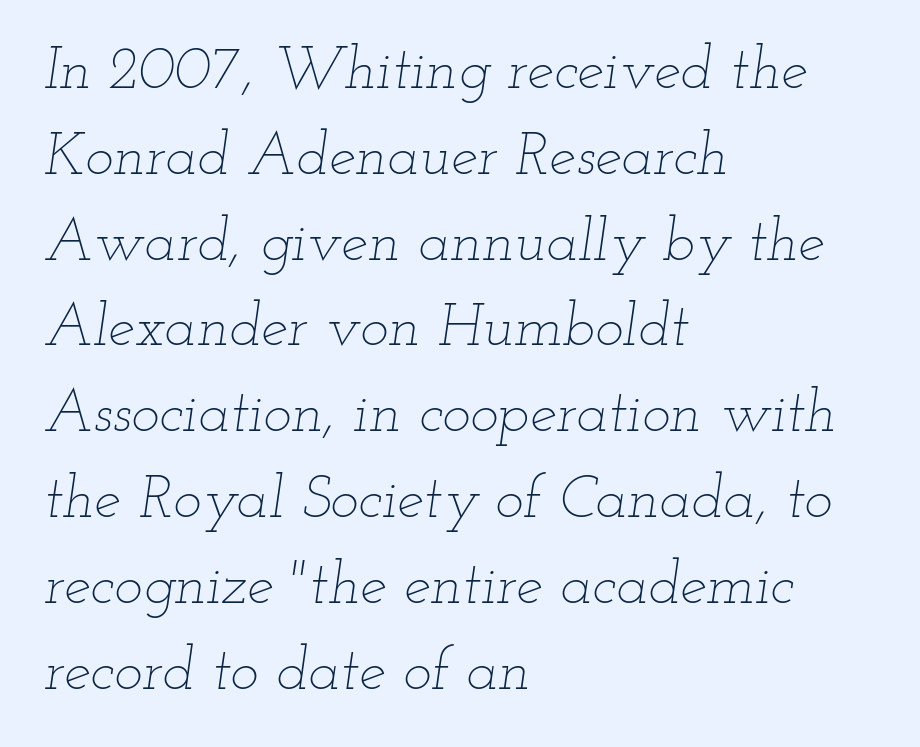
The image shows 60 px thin, wide type, italic (leaning right); set left-aligned, normal line spacing (1.43x), normal letter spacing, not underlined; low stroke contrast and a small x-height.
